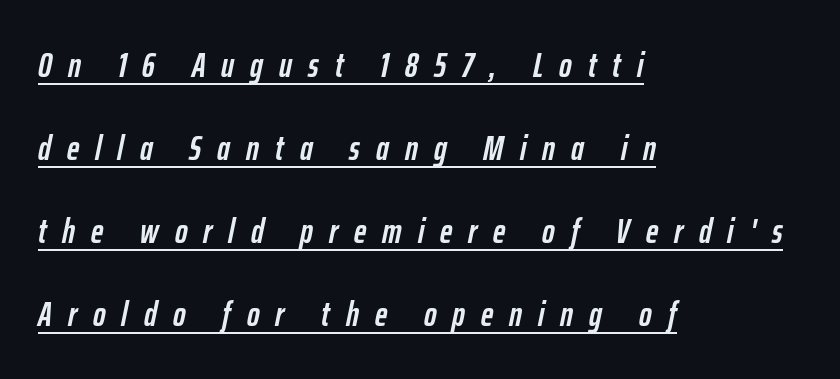
Q: Is the text bold? A: Yes.
Q: Is the text italic (slanted)? A: Yes, it leans right by about 12 degrees.
Q: Is the text underlined? A: Yes.
Q: How is the paragraph aligned? A: Left-aligned.
Q: Is the spacing between letters normal or unusually wide? A: Unusually wide.
Q: Is the spacing between lines tight, normal or loose? A: Loose.
Q: Width (condensed, normal, or wide)? A: Condensed.
Q: Stroke contrast? A: Low.
Q: x-height? A: Medium.
Q: Monospaced? A: No.
